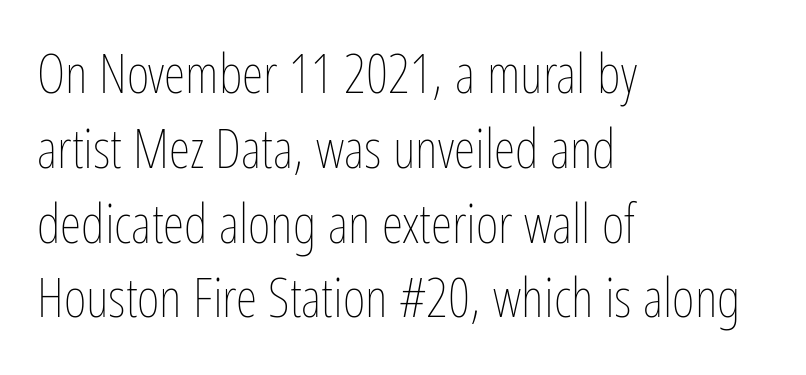
The image shows 55 px thin, condensed type, upright; set left-aligned, normal line spacing (1.36x), normal letter spacing, not underlined; low stroke contrast and a medium x-height.
